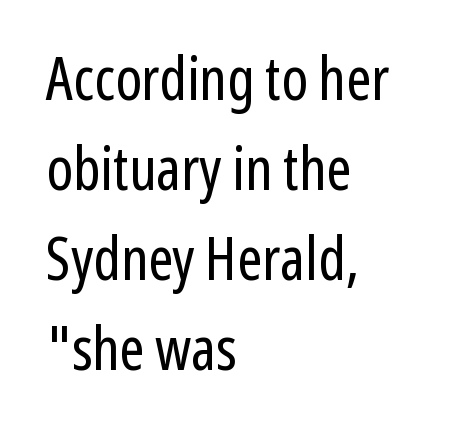
Q: Is the text bold? A: No.
Q: Is the text italic (slanted)? A: No, it is upright.
Q: Is the typeface a serif or a sans-serif typeface? A: Sans-serif.
Q: Is the text underlined? A: No.
Q: How is the paragraph aligned? A: Left-aligned.
Q: Is the spacing between letters normal or unusually wide? A: Normal.
Q: Is the spacing between lines tight, normal or loose? A: Normal.
Q: Width (condensed, normal, or wide)? A: Condensed.
Q: Stroke contrast? A: Low.
Q: x-height? A: Medium.
Q: Monospaced? A: No.
